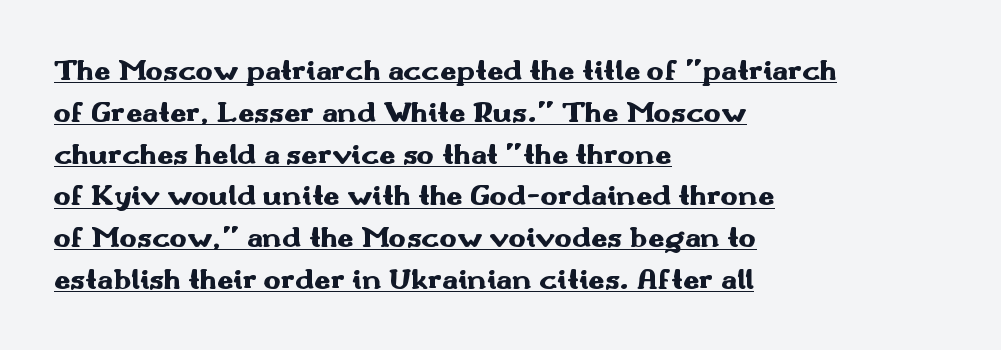
{"serif": "no", "italic": "no", "bold": "yes", "weight": "heavy", "width": "wide", "stroke_contrast": "medium", "x_height": "small", "monospaced": "no", "underline": "yes", "align": "left", "line_spacing": "normal", "line_spacing_ratio": 1.44, "letter_spacing": "normal", "letter_spacing_em": 0.0, "glyph_px": 29}
